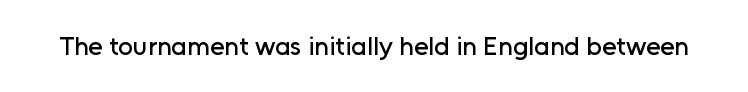
The image shows 26 px text type, upright; set normal letter spacing, not underlined.
